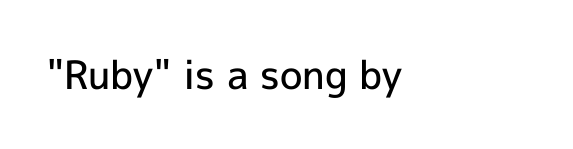
Q: Is the text bold? A: Semi-bold.
Q: Is the text italic (slanted)? A: No, it is upright.
Q: Is the typeface a serif or a sans-serif typeface? A: Sans-serif.
Q: Is the text underlined? A: No.
Q: How is the paragraph aligned? A: Left-aligned.
Q: Is the spacing between letters normal or unusually wide? A: Normal.
Q: Width (condensed, normal, or wide)? A: Normal.
Q: x-height? A: Medium.
Q: Monospaced? A: No.
